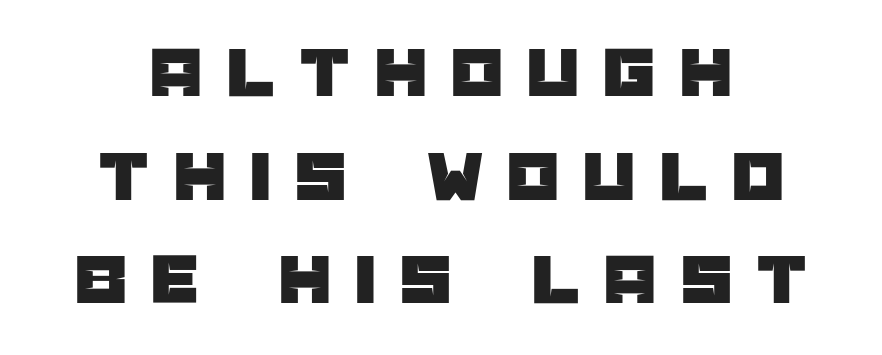
To sum up the face: it is a sans, with no serifs. Is the block centered? Yes — each line is placed symmetrically about the middle. In terms of posture, this sample is upright. This rendering widens character spacing well past its baseline value. The string is rendered with underlining switched off. Varying glyph widths throughout — classic text-font behaviour.
